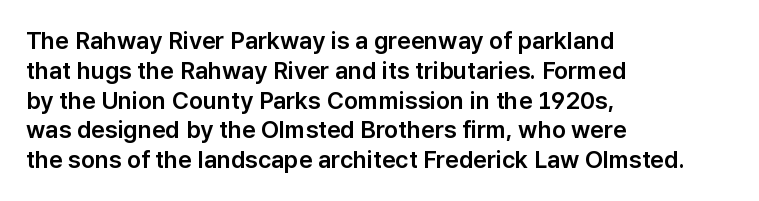
Q: Is the text italic (slanted)? A: No, it is upright.
Q: Is the text underlined? A: No.
Q: How is the paragraph aligned? A: Left-aligned.
Q: Is the spacing between letters normal or unusually wide? A: Normal.
